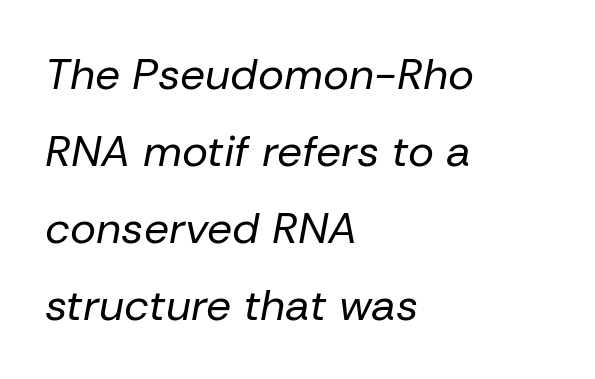
Proportional: the letters do not fall into vertical columns. Compared with a centered layout, this one pins lines to the left instead. The font is comparable to plain body text, perhaps lighter. Yep, that's italic — everything's leaning. The face used here is rendered with its standard letterfit.
